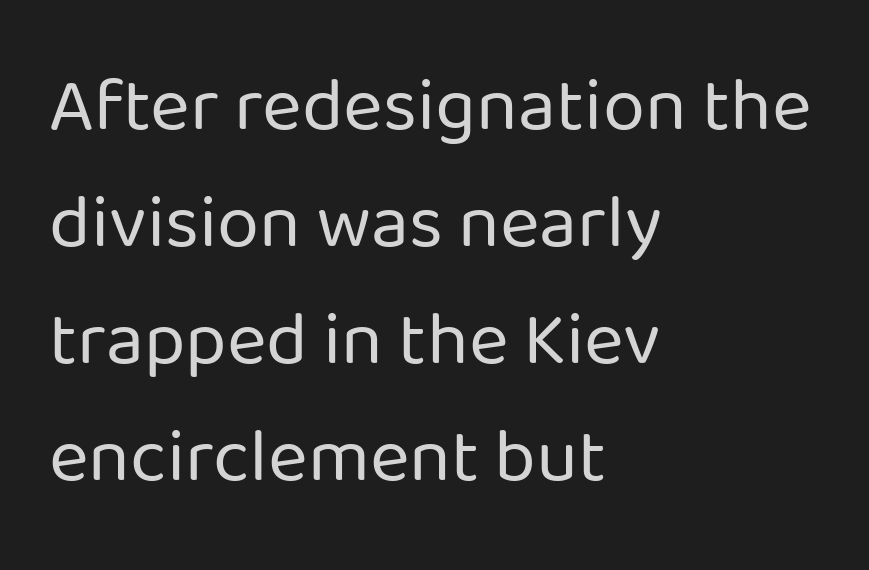
The image shows 76 px regular-weight sans-serif type, upright; set left-aligned, normal line spacing (1.54x), normal letter spacing, not underlined; low stroke contrast and a medium x-height.
